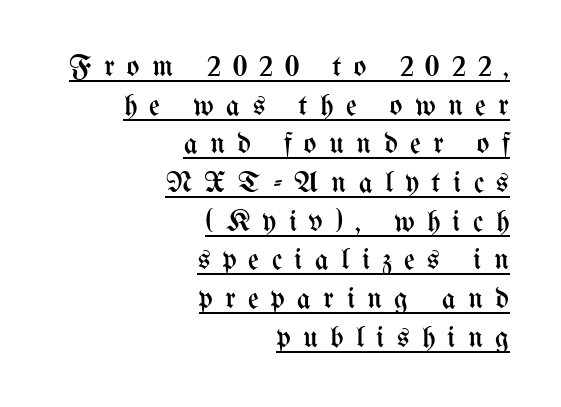
Q: Is the text bold? A: No.
Q: Is the text italic (slanted)? A: No, it is upright.
Q: Is the text underlined? A: Yes.
Q: How is the paragraph aligned? A: Right-aligned.
Q: Is the spacing between letters normal or unusually wide? A: Unusually wide.
Q: Is the spacing between lines tight, normal or loose? A: Normal.
Q: Width (condensed, normal, or wide)? A: Condensed.
Q: Stroke contrast? A: Medium.
Q: x-height? A: Medium.
Q: Monospaced? A: No.
